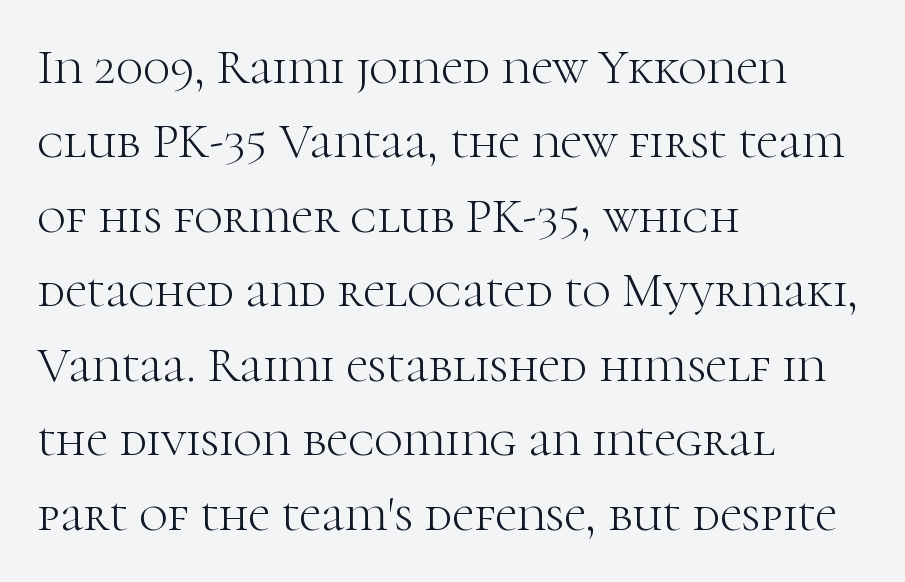
Q: Is the text bold? A: No.
Q: Is the text italic (slanted)? A: No, it is upright.
Q: Is the typeface a serif or a sans-serif typeface? A: Serif.
Q: Is the text underlined? A: No.
Q: How is the paragraph aligned? A: Left-aligned.
Q: Is the spacing between letters normal or unusually wide? A: Normal.
Q: Is the spacing between lines tight, normal or loose? A: Normal.
Q: Width (condensed, normal, or wide)? A: Normal.
Q: Stroke contrast? A: High.
Q: x-height? A: Medium.
Q: Monospaced? A: No.
